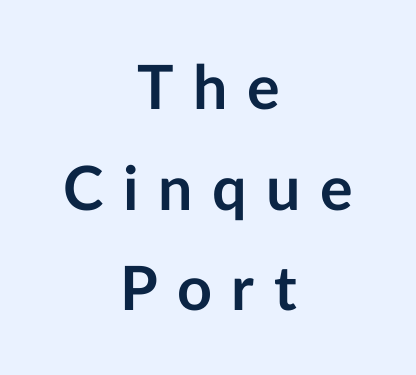
The image shows 61 px semibold sans-serif type, upright; set centered, normal line spacing (1.65x), unusually wide letter spacing (+0.32 em), not underlined; low stroke contrast and a medium x-height.
